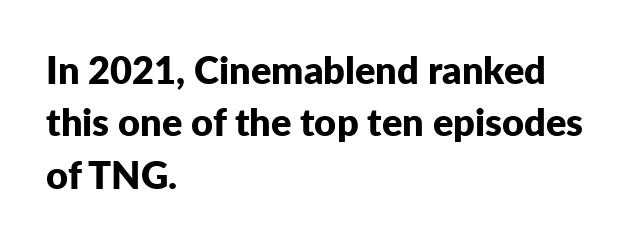
{"serif": "no", "italic": "no", "bold": "yes", "weight": "bold", "width": "normal", "stroke_contrast": "low", "x_height": "medium", "monospaced": "no", "underline": "no", "align": "left", "line_spacing": "normal", "line_spacing_ratio": 1.38, "letter_spacing": "normal", "letter_spacing_em": 0.0, "glyph_px": 38}
